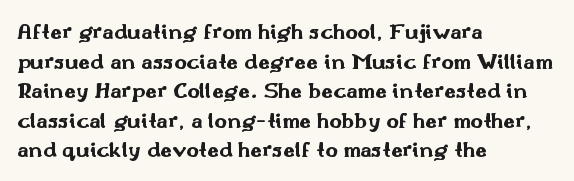
{"italic": "no", "bold": "yes", "underline": "no", "align": "left", "line_spacing_ratio": 1.23, "letter_spacing": "normal", "letter_spacing_em": 0.0, "glyph_px": 24}
